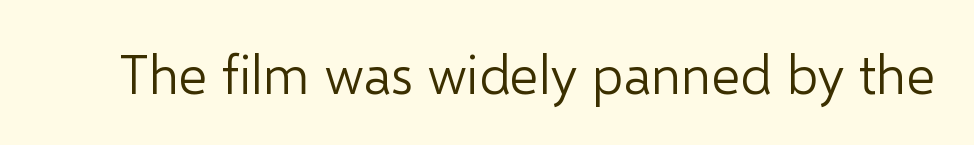
The image shows 55 px light sans-serif type, upright; set normal letter spacing, not underlined; low stroke contrast and a medium x-height.
